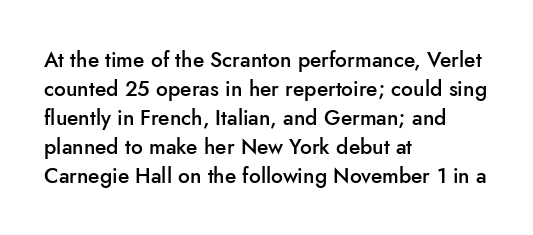
Q: Is the text bold? A: Semi-bold.
Q: Is the text italic (slanted)? A: No, it is upright.
Q: Is the text underlined? A: No.
Q: How is the paragraph aligned? A: Left-aligned.
Q: Is the spacing between letters normal or unusually wide? A: Normal.
Q: Is the spacing between lines tight, normal or loose? A: Normal.
